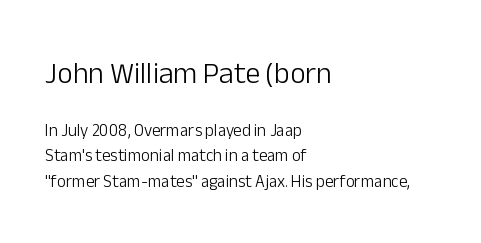
Q: Is the text bold? A: No.
Q: Is the text italic (slanted)? A: No, it is upright.
Q: Is the typeface a serif or a sans-serif typeface? A: Sans-serif.
Q: Is the text underlined? A: No.
Q: How is the paragraph aligned? A: Left-aligned.
Q: Is the spacing between letters normal or unusually wide? A: Normal.
Q: Is the spacing between lines tight, normal or loose? A: Normal.
Q: Which block of text is set in a larger size, the first (top) or the second (bottom)? A: The first (top) one.
Q: Width (condensed, normal, or wide)? A: Normal.
Q: Stroke contrast? A: Low.
Q: x-height? A: Medium.
Q: Monospaced? A: No.
